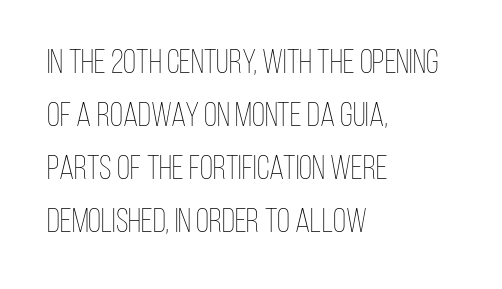
The image shows 34 px thin, condensed type, upright; set left-aligned, normal line spacing (1.56x), normal letter spacing, not underlined; low stroke contrast and a large x-height.
